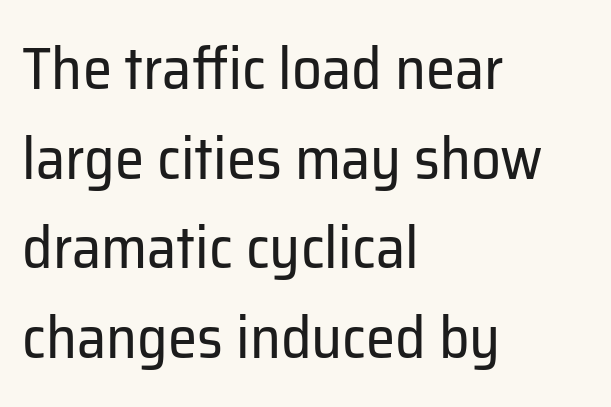
Unlike a traditional serif, this face leaves its strokes unadorned. Reading down the block, your eye returns to a fixed left position each line. Think of a printed novel: that variable character pitch is what you see here. Glance below the letters and you will spot only blank space. The font is comparable to plain body text, perhaps lighter.
